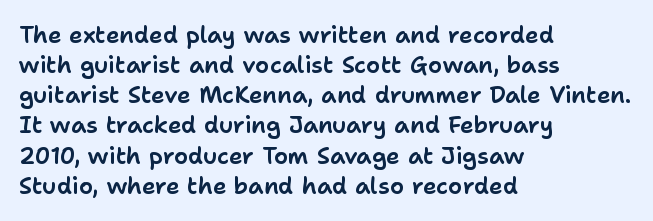
The image shows 23 px text type, upright; set left-aligned, normal line spacing (1.31x), normal letter spacing, not underlined.
